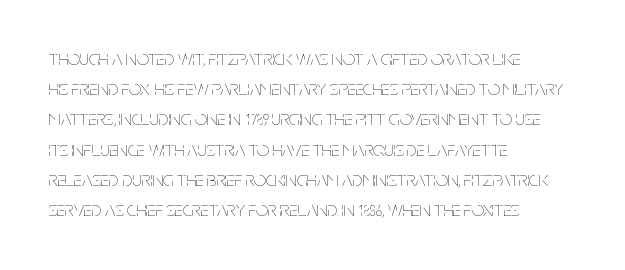
{"italic": "no", "bold": "no", "underline": "no", "align": "left", "line_spacing": "normal", "line_spacing_ratio": 1.44, "letter_spacing": "normal", "letter_spacing_em": 0.0, "glyph_px": 21}
